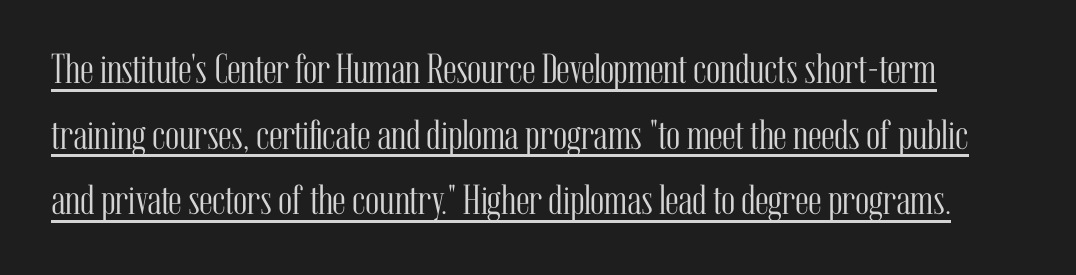
Q: Is the text bold? A: No.
Q: Is the text italic (slanted)? A: No, it is upright.
Q: Is the typeface a serif or a sans-serif typeface? A: Serif.
Q: Is the text underlined? A: Yes.
Q: Is the spacing between letters normal or unusually wide? A: Normal.
Q: Is the spacing between lines tight, normal or loose? A: Normal.
Q: Width (condensed, normal, or wide)? A: Condensed.
Q: Stroke contrast? A: Medium.
Q: x-height? A: Medium.
Q: Monospaced? A: No.
